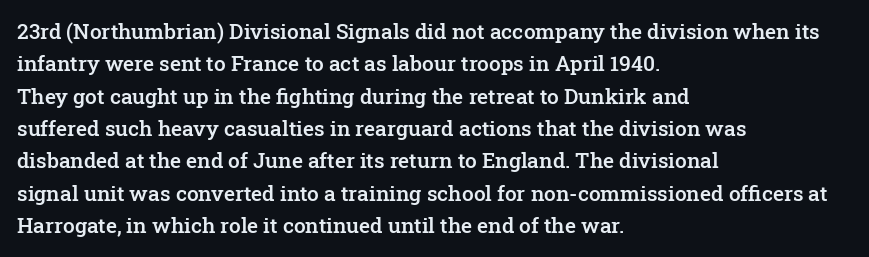
{"italic": "no", "bold": "semi", "underline": "no", "align": "left", "line_spacing": "normal", "line_spacing_ratio": 1.54, "letter_spacing": "normal", "letter_spacing_em": 0.0, "glyph_px": 21}
